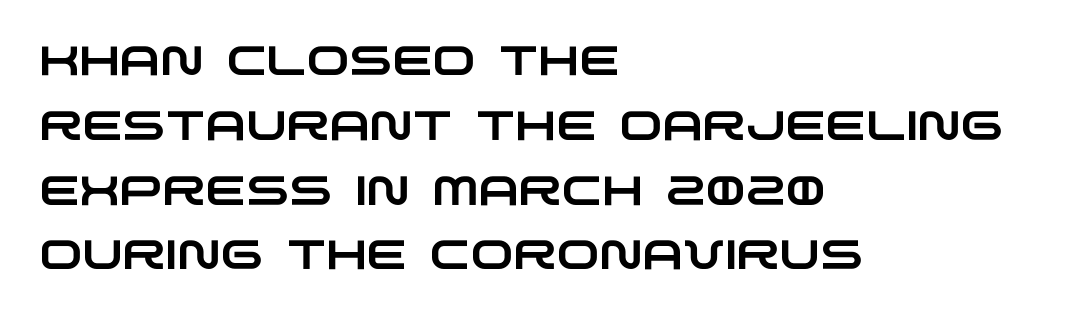
Q: Is the typeface a serif or a sans-serif typeface? A: Sans-serif.
Q: Is the text underlined? A: No.
Q: How is the paragraph aligned? A: Left-aligned.
Q: Is the spacing between letters normal or unusually wide? A: Normal.
Q: Is the spacing between lines tight, normal or loose? A: Normal.
Q: Width (condensed, normal, or wide)? A: Wide.
Q: Stroke contrast? A: Low.
Q: x-height? A: Large.
Q: Monospaced? A: No.
